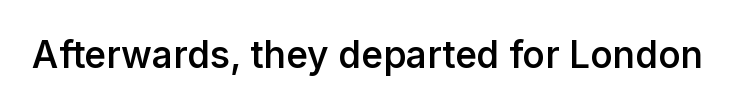
{"serif": "no", "italic": "no", "bold": "semi", "weight": "semibold", "width": "normal", "stroke_contrast": "low", "x_height": "medium", "monospaced": "no", "underline": "no", "letter_spacing": "normal", "letter_spacing_em": 0.0, "glyph_px": 37}
